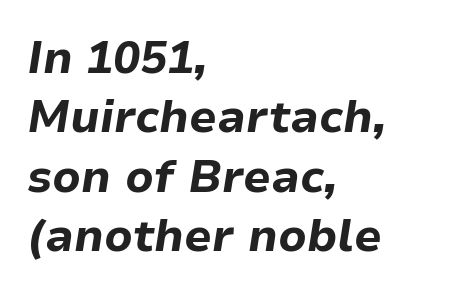
Alignment: flush left. Italic: yes, the glyphs are oblique. The block of text has a typical density, with ordinary space between rows. Letter spacing: default.
